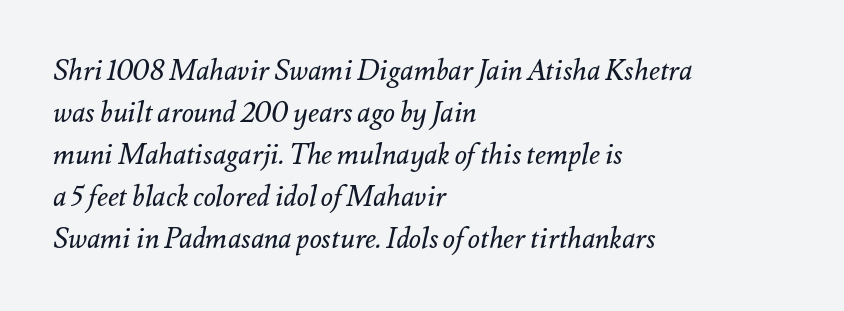
{"italic": "yes", "lean": "right", "slant_degrees": 12, "bold": "no", "weight": "regular", "width": "normal", "stroke_contrast": "medium", "x_height": "small", "monospaced": "no", "underline": "no", "align": "left", "line_spacing": "normal", "line_spacing_ratio": 1.5, "letter_spacing": "normal", "letter_spacing_em": 0.0, "glyph_px": 28}
